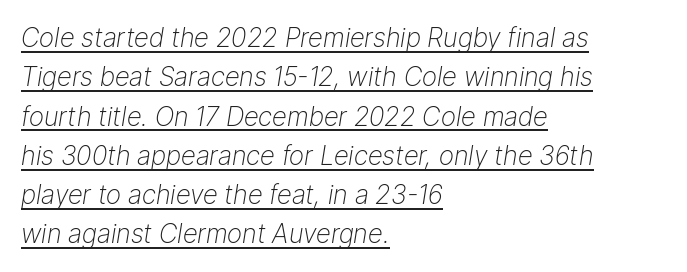
Q: Is the text bold? A: No.
Q: Is the text italic (slanted)? A: Yes, it leans right by about 9 degrees.
Q: Is the text underlined? A: Yes.
Q: How is the paragraph aligned? A: Left-aligned.
Q: Is the spacing between letters normal or unusually wide? A: Normal.
Q: Is the spacing between lines tight, normal or loose? A: Normal.
